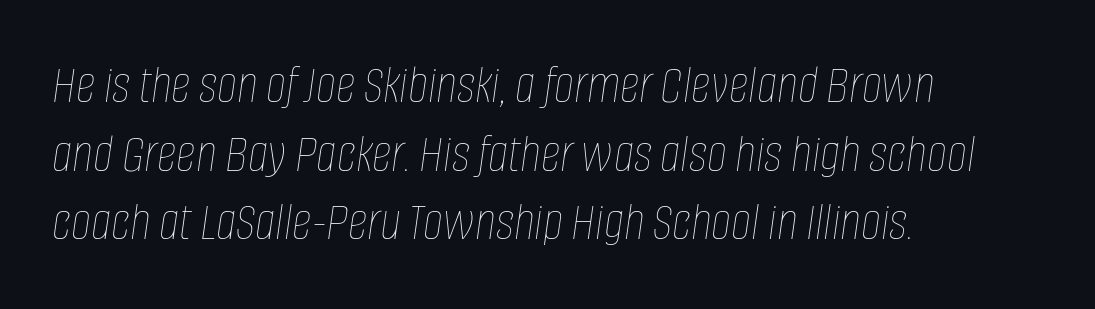
{"italic": "yes", "lean": "right", "slant_degrees": 8, "bold": "no", "weight": "thin", "width": "condensed", "stroke_contrast": "low", "x_height": "large", "monospaced": "no", "underline": "no", "align": "left", "line_spacing": "normal", "line_spacing_ratio": 1.25, "letter_spacing": "normal", "letter_spacing_em": 0.0, "glyph_px": 55}
